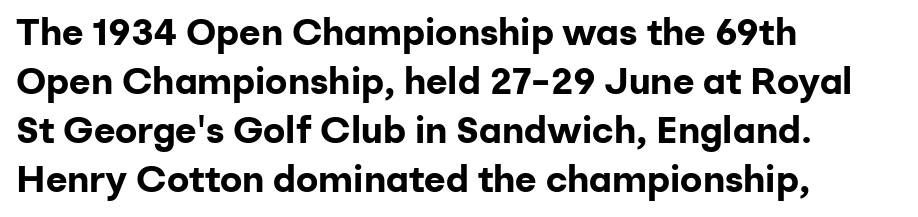
Nothing sits at the stroke ends, so this counts as sans-serif. Every row of glyphs begins at an identical x-position on the left. Compared with typical paragraphs, the rows here are spaced about the same. The face used here is rendered with its standard letterfit.
